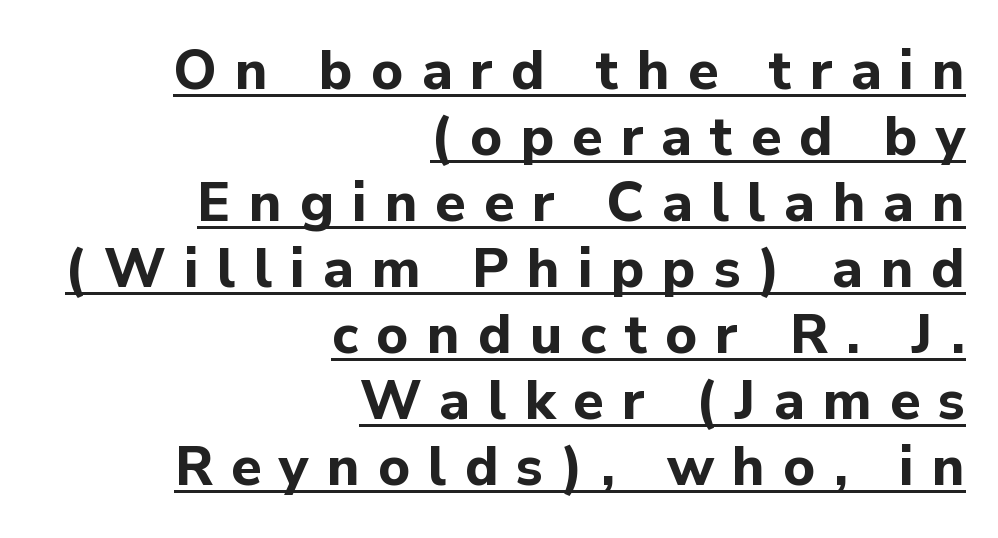
{"serif": "no", "italic": "no", "bold": "yes", "weight": "bold", "width": "normal", "stroke_contrast": "low", "x_height": "medium", "monospaced": "no", "underline": "yes", "align": "right", "line_spacing_ratio": 1.2, "letter_spacing": "wide", "letter_spacing_em": 0.33, "glyph_px": 55}
